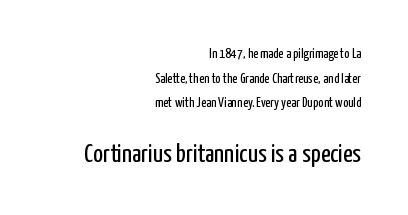
Q: Is the text bold? A: No.
Q: Is the text italic (slanted)? A: No, it is upright.
Q: Is the text underlined? A: No.
Q: How is the paragraph aligned? A: Right-aligned.
Q: Is the spacing between letters normal or unusually wide? A: Normal.
Q: Which block of text is set in a larger size, the first (top) or the second (bottom)? A: The second (bottom) one.
